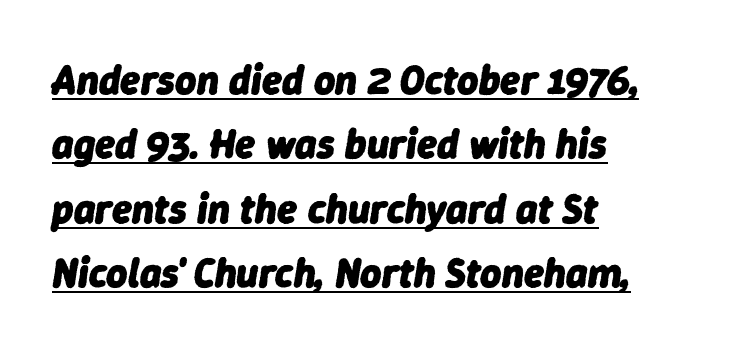
Q: Is the text bold? A: Yes.
Q: Is the text italic (slanted)? A: Yes, it leans right by about 9 degrees.
Q: Is the text underlined? A: Yes.
Q: How is the paragraph aligned? A: Left-aligned.
Q: Is the spacing between letters normal or unusually wide? A: Normal.
Q: Is the spacing between lines tight, normal or loose? A: Normal.
Q: Width (condensed, normal, or wide)? A: Normal.
Q: Stroke contrast? A: Low.
Q: x-height? A: Medium.
Q: Monospaced? A: No.
